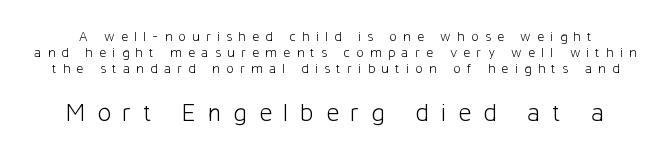
Letters have the restrained weight of plain body copy at most. The zone under the glyphs is completely vacant. The later block is typeset at a bigger size than the earlier block. Compared with typical body copy, the letter spacing here is much looser.
